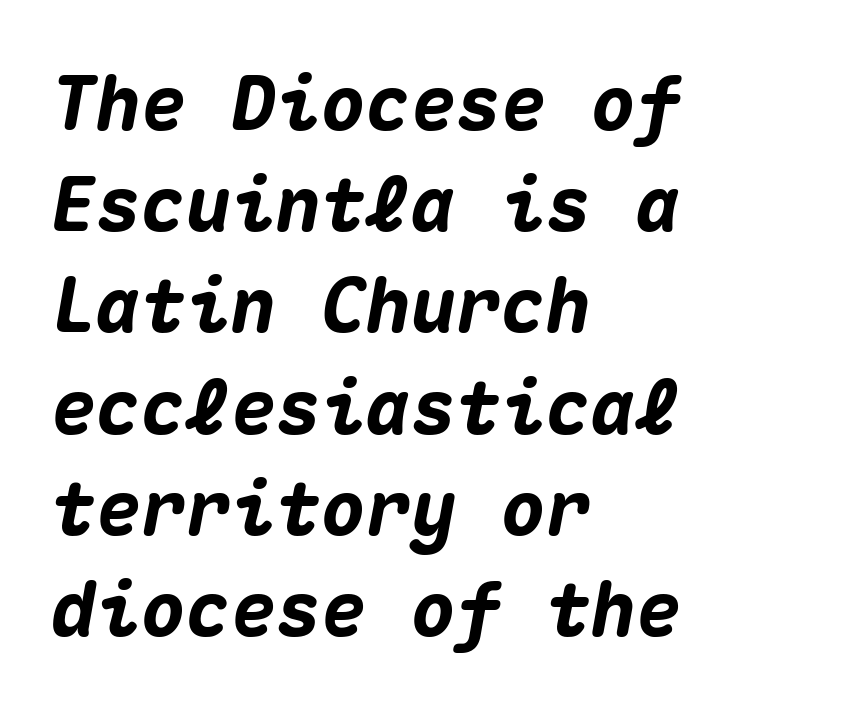
Each new line begins a customary step beneath the previous one. Short and long lines alike share a common starting point at left. How are the letters spaced? Ordinarily, with no added tracking. These lines carry a lot of weight — the face is fully bold.
